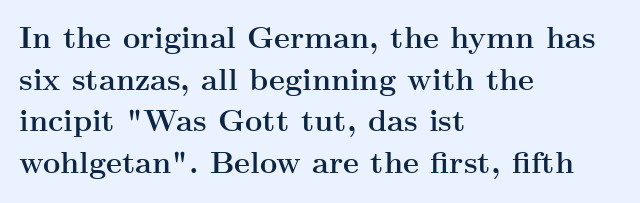
The image shows 30 px semibold, wide serif type, upright; set left-aligned, normal line spacing (1.39x), normal letter spacing, not underlined; medium stroke contrast and a small x-height.
